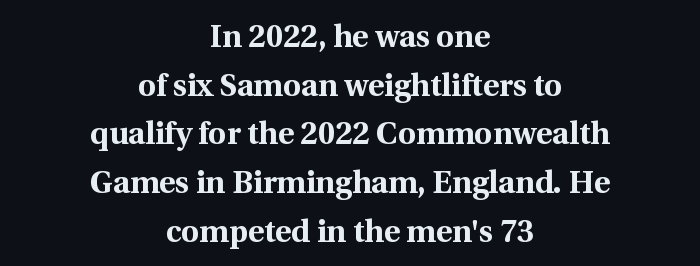
{"serif": "yes", "italic": "no", "bold": "yes", "weight": "bold", "width": "normal", "x_height": "medium", "monospaced": "no", "underline": "no", "align": "center", "line_spacing": "normal", "line_spacing_ratio": 1.57, "letter_spacing": "normal", "letter_spacing_em": 0.0, "glyph_px": 31}
